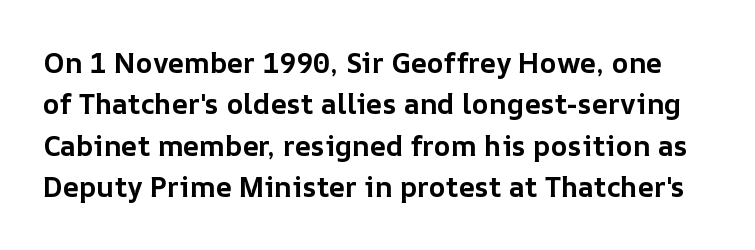
{"italic": "no", "bold": "yes", "weight": "bold", "width": "normal", "stroke_contrast": "low", "x_height": "medium", "monospaced": "no", "underline": "no", "line_spacing": "normal", "line_spacing_ratio": 1.48, "letter_spacing": "normal", "letter_spacing_em": 0.0, "glyph_px": 28}
